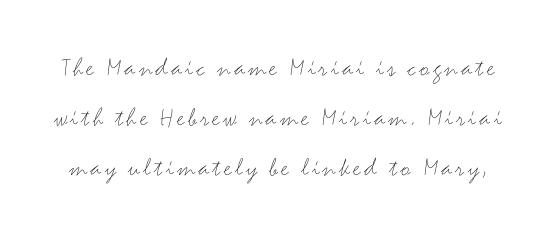
Q: Is the text bold? A: No.
Q: Is the text italic (slanted)? A: Yes.
Q: Is the text underlined? A: No.
